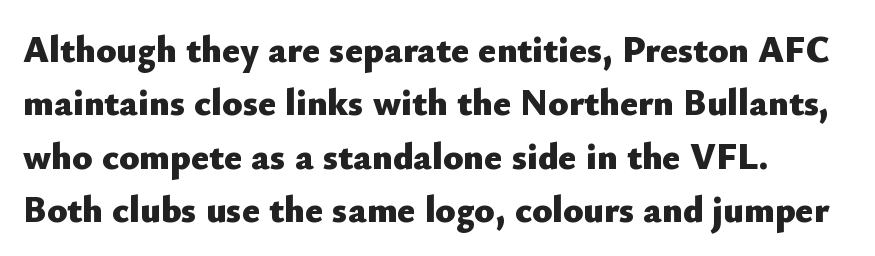
Here the glyphs are tracked normally, forming tight word shapes. Unlike italic type, these characters show no tilt at all. Horizontally, the lines are justified to the leading edge only. Look at the stroke-to-counter ratio: heavy, a bold. Regarding serifs, this sample does without them.
